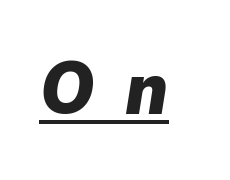
The image shows 74 px heavy type, italic (leaning right); set unusually wide letter spacing (+0.4 em), underlined; low stroke contrast and a medium x-height.
